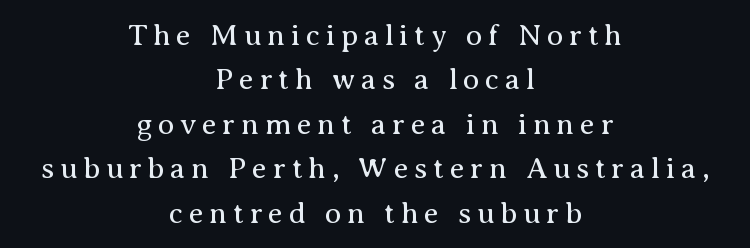
Reading down the block, each line starts at a different indent, mirrored at its end. Are there feet on the stems? There are — it's a serif. The rendering uses a moderate line-height, typical for paragraphs. No chunkiness to these letters — they're not bold. The space beneath each line is pristine and unruled.
